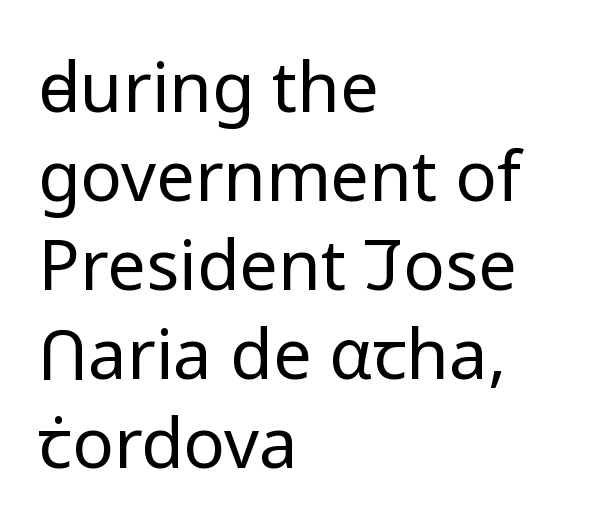
Q: Is the text bold? A: No.
Q: Is the text italic (slanted)? A: No, it is upright.
Q: Is the typeface a serif or a sans-serif typeface? A: Sans-serif.
Q: Is the text underlined? A: No.
Q: How is the paragraph aligned? A: Left-aligned.
Q: Is the spacing between letters normal or unusually wide? A: Normal.
Q: Is the spacing between lines tight, normal or loose? A: Normal.
Q: Width (condensed, normal, or wide)? A: Normal.
Q: Stroke contrast? A: Low.
Q: x-height? A: Medium.
Q: Monospaced? A: No.
